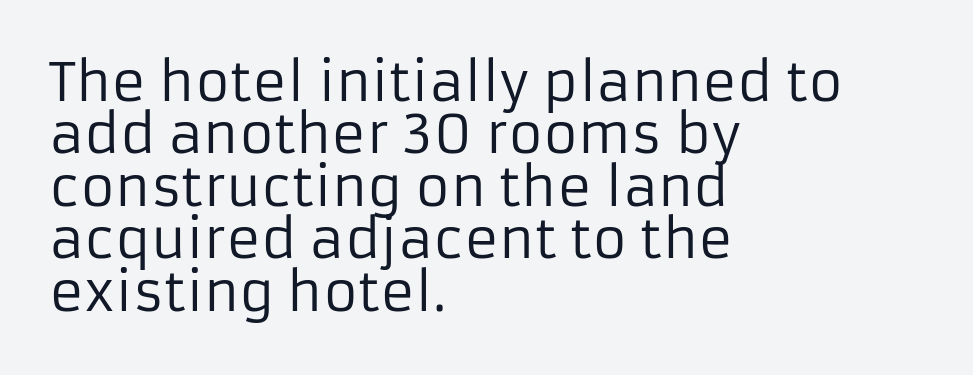
Q: Is the text bold? A: No.
Q: Is the text italic (slanted)? A: No, it is upright.
Q: Is the typeface a serif or a sans-serif typeface? A: Sans-serif.
Q: Is the text underlined? A: No.
Q: How is the paragraph aligned? A: Left-aligned.
Q: Is the spacing between letters normal or unusually wide? A: Normal.
Q: Is the spacing between lines tight, normal or loose? A: Tight.
Q: Width (condensed, normal, or wide)? A: Normal.
Q: Stroke contrast? A: Low.
Q: x-height? A: Medium.
Q: Monospaced? A: No.
